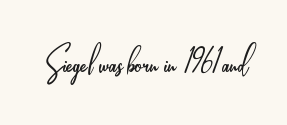
{"serif": "no", "bold": "no", "weight": "light", "width": "condensed", "stroke_contrast": "low", "x_height": "small", "monospaced": "no", "underline": "no", "letter_spacing": "normal", "letter_spacing_em": 0.0, "glyph_px": 46}
